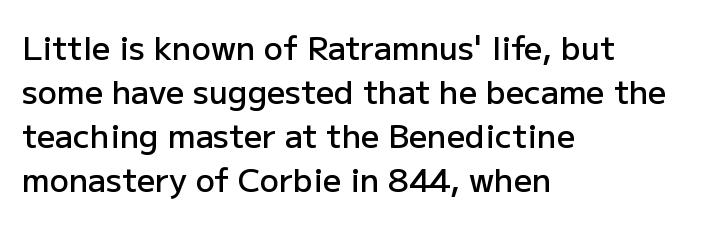
The image shows 32 px semibold sans-serif type, upright; set left-aligned, normal line spacing (1.38x), normal letter spacing, not underlined; low stroke contrast and a medium x-height.
